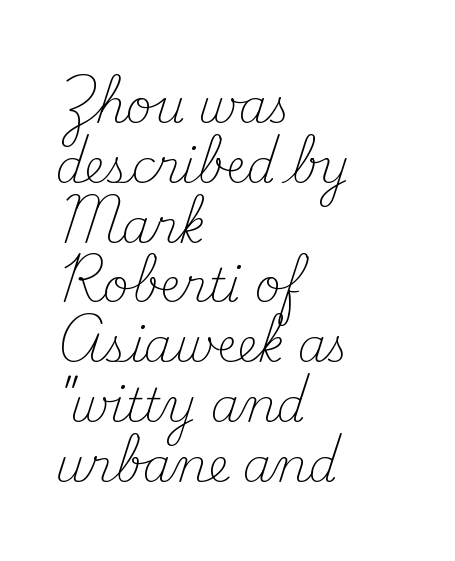
Q: Is the text bold? A: No.
Q: Is the text italic (slanted)? A: Yes.
Q: Is the typeface a serif or a sans-serif typeface? A: Serif.
Q: Is the text underlined? A: No.
Q: How is the paragraph aligned? A: Left-aligned.
Q: Is the spacing between letters normal or unusually wide? A: Normal.
Q: Is the spacing between lines tight, normal or loose? A: Normal.
Q: Width (condensed, normal, or wide)? A: Normal.
Q: Stroke contrast? A: Medium.
Q: x-height? A: Small.
Q: Monospaced? A: No.
